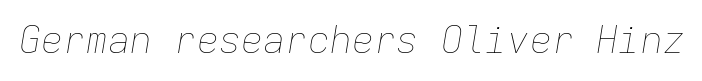
{"italic": "yes", "lean": "right", "slant_degrees": 9, "bold": "no", "weight": "thin", "width": "normal", "stroke_contrast": "low", "x_height": "medium", "monospaced": "yes", "underline": "no", "letter_spacing": "normal", "letter_spacing_em": 0.0, "glyph_px": 37}
